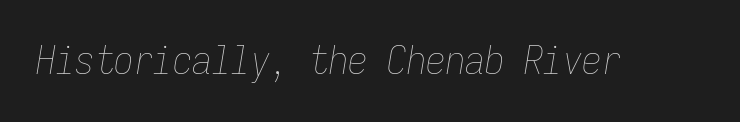
The image shows 39 px thin, condensed type, italic (leaning right), monospaced; set normal letter spacing, not underlined; low stroke contrast and a medium x-height.
